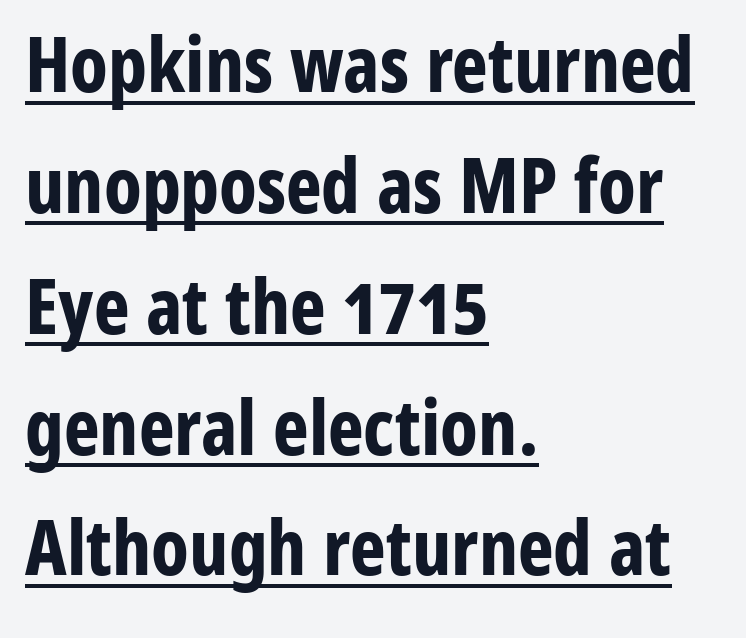
The lines sit at an ordinary, default distance from one another. Somebody hit Ctrl+U on this one — the words are underlined. Posture: upright roman. Here the designer chose a conventional face with non-uniform glyph widths. This sample uses a sans-serif face. The tracking reads as untouched default to a designer's eye.
